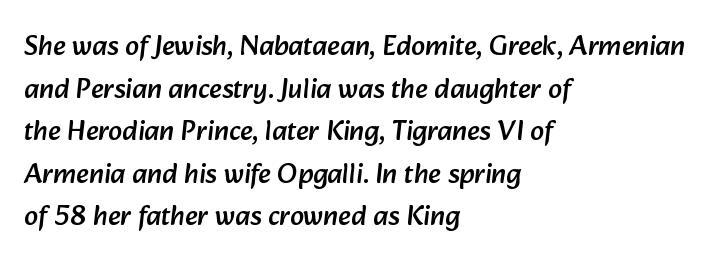
Casual observation: everything's shoved over to the left. Is the letter spacing exaggerated? No — it looks like the ordinary default. Looks like regular typesetting: each glyph gets only the width it needs. Rows of type keep a routine distance in the vertical direction. The glyphs in this specimen are sans serif.
